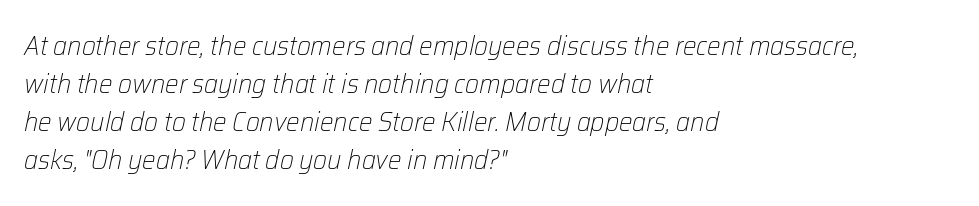
The image shows 27 px text type, italic (leaning right); set left-aligned, normal line spacing (1.41x), normal letter spacing, not underlined.
